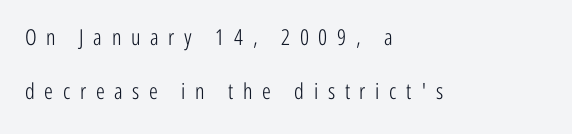
The tracking jumps out immediately: characters are airy and widely separated. The space between consecutive lines is lavish. The face looks like a standard text weight, possibly lighter. A student would call this left alignment; a typographer would say flush left, rag right. Do the letters lean? They stand straight.
